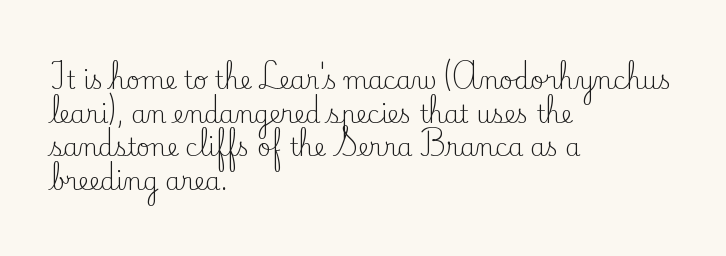
{"italic": "no", "bold": "no", "underline": "no", "align": "left", "line_spacing": "normal", "line_spacing_ratio": 1.4, "letter_spacing": "normal", "letter_spacing_em": 0.0, "glyph_px": 24}
